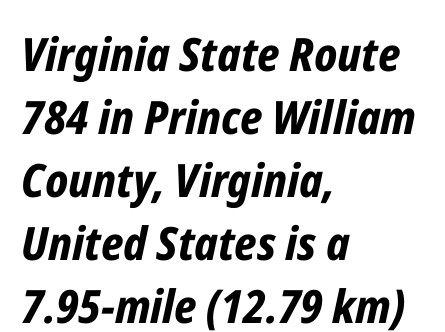
Caption: multi-line text, flush left, ragged right. The strip under each line holds only bare page. You'd pick this weight for a headline — it's a proper bold. If you drew a line through each stem, it would be angled. A normal amount of white space separates one row of letters from the next.
